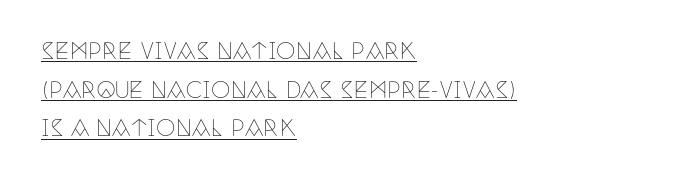
Q: Is the text bold? A: No.
Q: Is the text italic (slanted)? A: No, it is upright.
Q: Is the text underlined? A: Yes.
Q: How is the paragraph aligned? A: Left-aligned.
Q: Is the spacing between letters normal or unusually wide? A: Normal.
